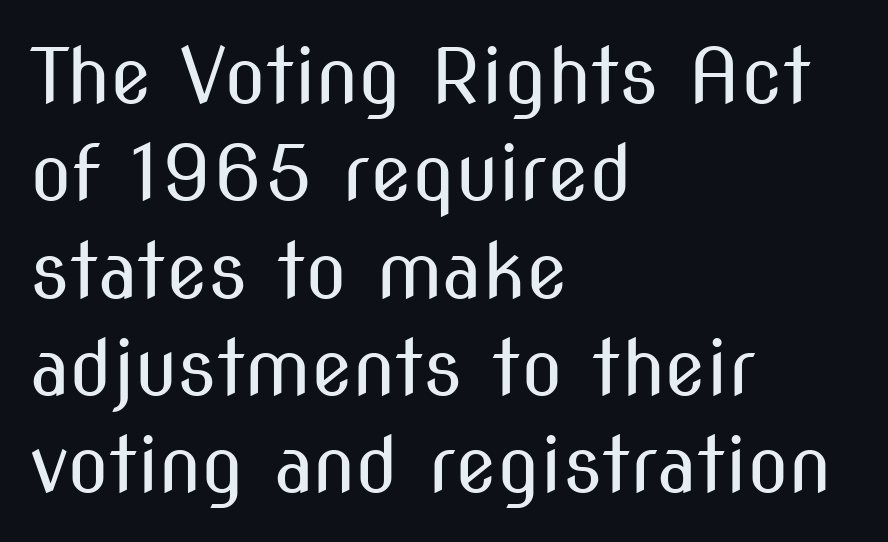
Q: Is the text bold? A: No.
Q: Is the text italic (slanted)? A: No, it is upright.
Q: Is the typeface a serif or a sans-serif typeface? A: Sans-serif.
Q: Is the text underlined? A: No.
Q: How is the paragraph aligned? A: Left-aligned.
Q: Is the spacing between letters normal or unusually wide? A: Normal.
Q: Is the spacing between lines tight, normal or loose? A: Normal.
Q: Width (condensed, normal, or wide)? A: Condensed.
Q: Stroke contrast? A: Medium.
Q: x-height? A: Medium.
Q: Monospaced? A: No.
